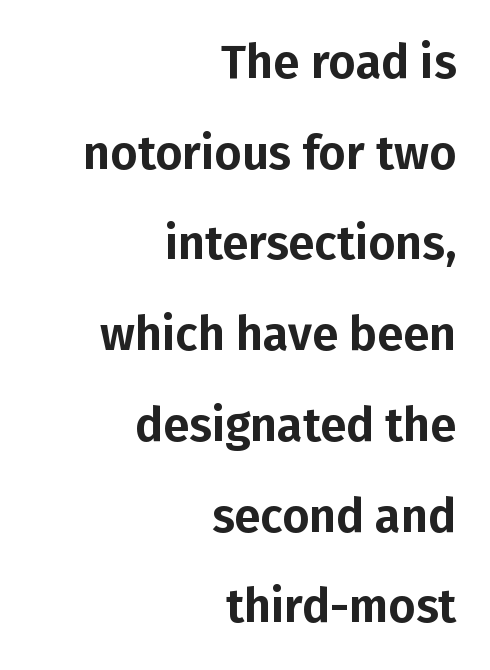
Is the block centered? No — it sits flush against the right margin. Think of a printed novel: that variable character pitch is what you see here. Quick note: underline off. No feet cap the strokes, marking this as sans-serif type. These lines were composed using upright roman letters. This sample trades compactness for vertical openness between lines.
